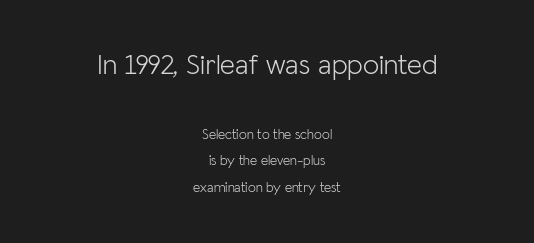
{"serif": "no", "italic": "no", "bold": "no", "weight": "light", "width": "normal", "stroke_contrast": "low", "x_height": "medium", "monospaced": "no", "underline": "no", "align": "center", "line_spacing_ratio": 1.89, "letter_spacing": "normal", "letter_spacing_em": 0.0, "larger_block": "first", "size_ratio": 2.07, "glyph_px": 29}
